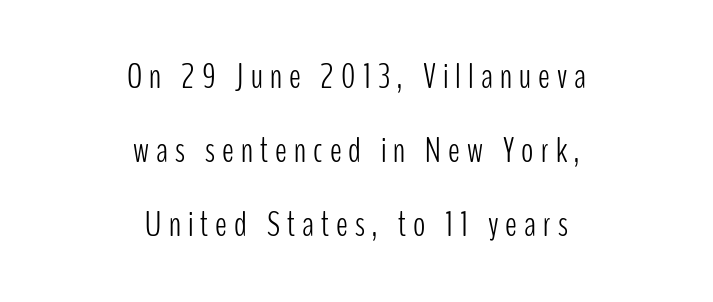
The image shows 36 px light, condensed sans-serif type, upright; set centered, loose line spacing (2.06x), unusually wide letter spacing (+0.2 em), not underlined; low stroke contrast and a medium x-height.
